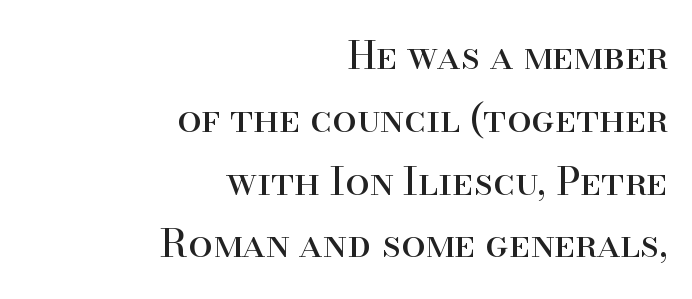
Q: Is the text bold? A: No.
Q: Is the text italic (slanted)? A: No, it is upright.
Q: Is the typeface a serif or a sans-serif typeface? A: Serif.
Q: Is the text underlined? A: No.
Q: How is the paragraph aligned? A: Right-aligned.
Q: Is the spacing between letters normal or unusually wide? A: Normal.
Q: Is the spacing between lines tight, normal or loose? A: Normal.
Q: Width (condensed, normal, or wide)? A: Normal.
Q: Stroke contrast? A: High.
Q: x-height? A: Small.
Q: Monospaced? A: No.
